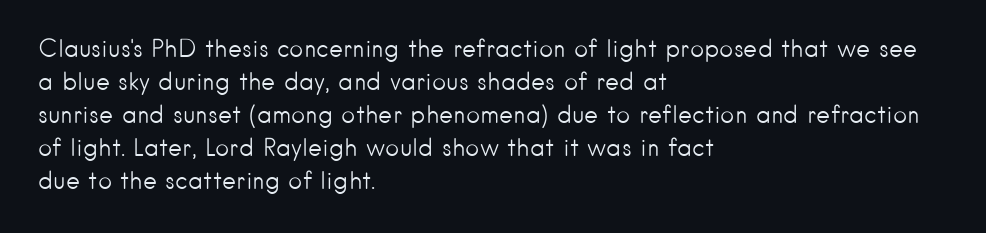
The image shows 24 px text type, upright; set left-aligned, normal line spacing (1.37x), normal letter spacing, not underlined.
